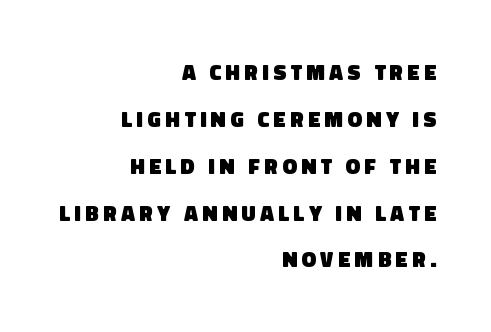
Compared with a flush-left layout, this one pins lines to the opposite, right side. Just letters on the line, the space beneath them empty. Compared with typical paragraphs, the rows here are farther apart. The face used here has the dense, thick strokes of a bold.
